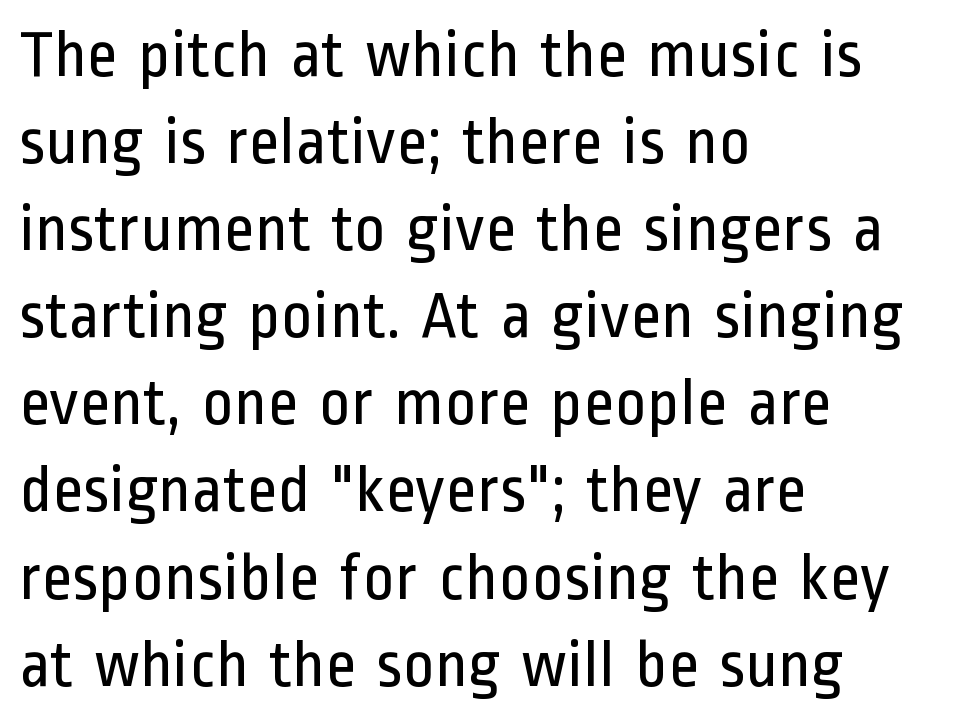
{"serif": "no", "italic": "no", "bold": "no", "weight": "regular", "width": "condensed", "stroke_contrast": "low", "x_height": "medium", "monospaced": "no", "underline": "no", "align": "left", "line_spacing": "normal", "line_spacing_ratio": 1.3, "letter_spacing": "normal", "letter_spacing_em": 0.0, "glyph_px": 67}
